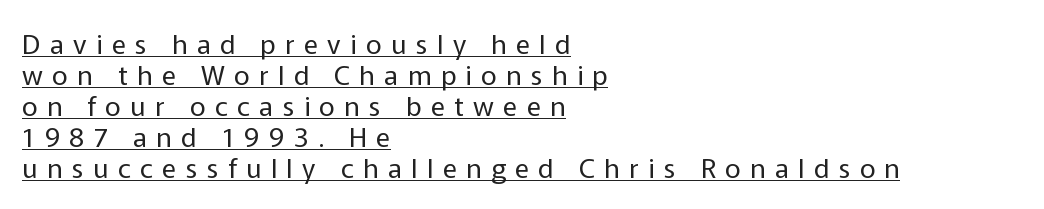
Q: Is the text bold? A: No.
Q: Is the text italic (slanted)? A: No, it is upright.
Q: Is the text underlined? A: Yes.
Q: How is the paragraph aligned? A: Left-aligned.
Q: Is the spacing between letters normal or unusually wide? A: Unusually wide.
Q: Is the spacing between lines tight, normal or loose? A: Tight.
